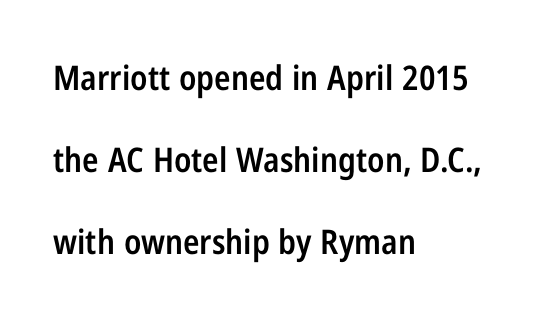
{"serif": "no", "italic": "no", "bold": "semi", "weight": "semibold", "width": "condensed", "stroke_contrast": "low", "x_height": "medium", "monospaced": "no", "underline": "no", "align": "left", "line_spacing": "loose", "line_spacing_ratio": 2.41, "letter_spacing": "normal", "letter_spacing_em": 0.0, "glyph_px": 34}
